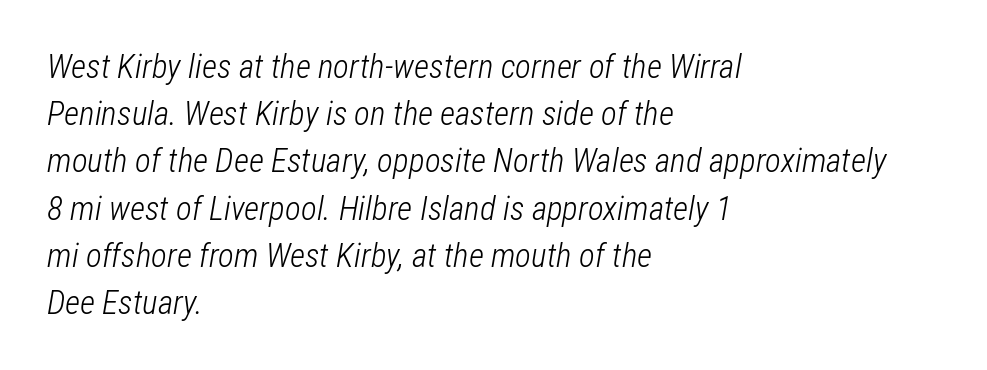
Q: Is the text bold? A: No.
Q: Is the text italic (slanted)? A: Yes, it leans right by about 12 degrees.
Q: Is the text underlined? A: No.
Q: How is the paragraph aligned? A: Left-aligned.
Q: Is the spacing between letters normal or unusually wide? A: Normal.
Q: Is the spacing between lines tight, normal or loose? A: Normal.
Q: Width (condensed, normal, or wide)? A: Condensed.
Q: Stroke contrast? A: Low.
Q: x-height? A: Medium.
Q: Monospaced? A: No.
